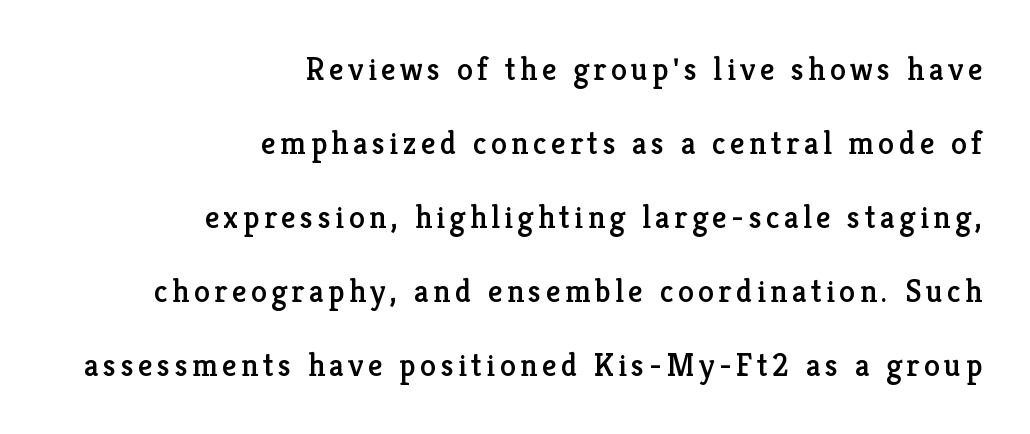
Q: Is the text italic (slanted)? A: No, it is upright.
Q: Is the typeface a serif or a sans-serif typeface? A: Serif.
Q: Is the text underlined? A: No.
Q: How is the paragraph aligned? A: Right-aligned.
Q: Is the spacing between lines tight, normal or loose? A: Loose.
Q: Width (condensed, normal, or wide)? A: Normal.
Q: Stroke contrast? A: Low.
Q: x-height? A: Medium.
Q: Monospaced? A: No.
